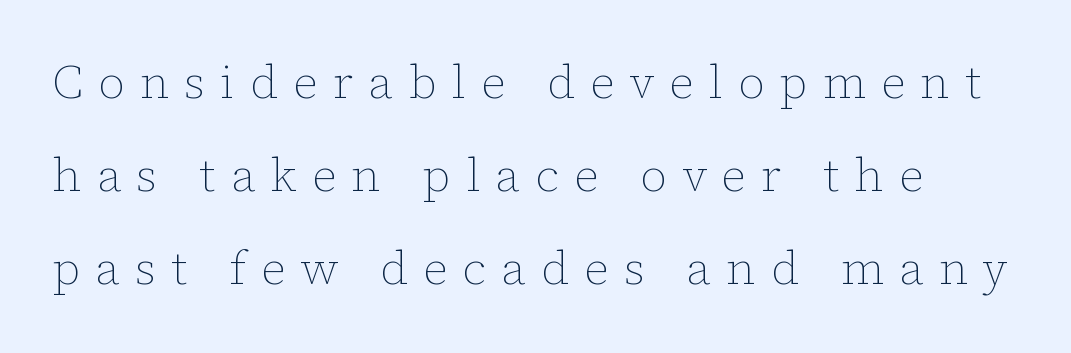
Q: Is the text bold? A: No.
Q: Is the text italic (slanted)? A: No, it is upright.
Q: Is the text underlined? A: No.
Q: Is the spacing between letters normal or unusually wide? A: Unusually wide.
Q: Is the spacing between lines tight, normal or loose? A: Loose.
Q: Width (condensed, normal, or wide)? A: Normal.
Q: Stroke contrast? A: Low.
Q: x-height? A: Medium.
Q: Monospaced? A: No.
